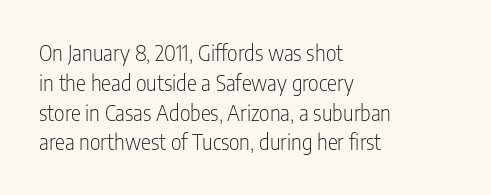
Quick note: interline space is typical. Nothing unusual about the tracking: characters are spaced as the font intends. Unmarked baselines from the first word to the last. No italicization has been applied; the sample stays upright.
